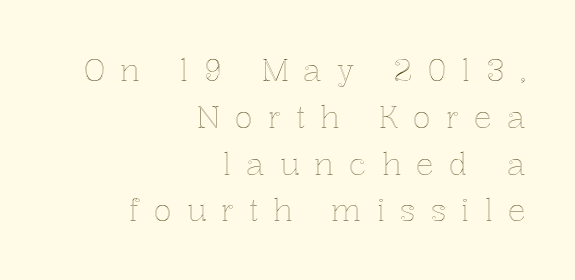
Q: Is the text italic (slanted)? A: No, it is upright.
Q: Is the text underlined? A: No.
Q: How is the paragraph aligned? A: Right-aligned.
Q: Is the spacing between letters normal or unusually wide? A: Unusually wide.
Q: Is the spacing between lines tight, normal or loose? A: Normal.
Q: Width (condensed, normal, or wide)? A: Normal.
Q: x-height? A: Medium.
Q: Monospaced? A: No.
